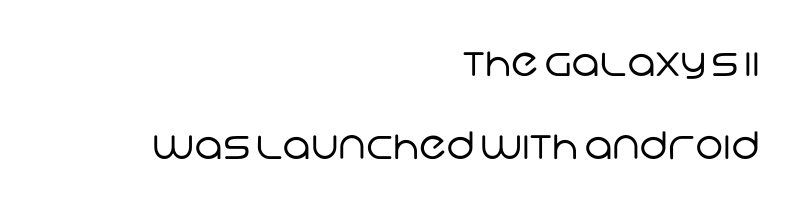
A flush-right, rag-left setting is used for this passage. Classification — sans serif. Is this a fixed-width face? No — the glyphs have proportional, varying widths. A light-to-regular cut is what we see here. Has an underline been added? It has not. You could fit nearly another row in the gap between these rows.
